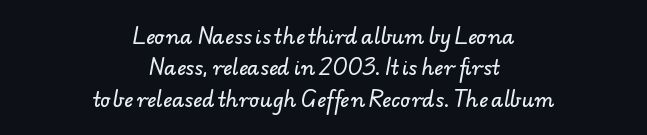
Check under the words: just untouched page. One glance says typical: line gaps are just what's usual. The typesetter chose a symmetrical, centered arrangement here. Glyph-to-glyph distance matches everyday printed text.
